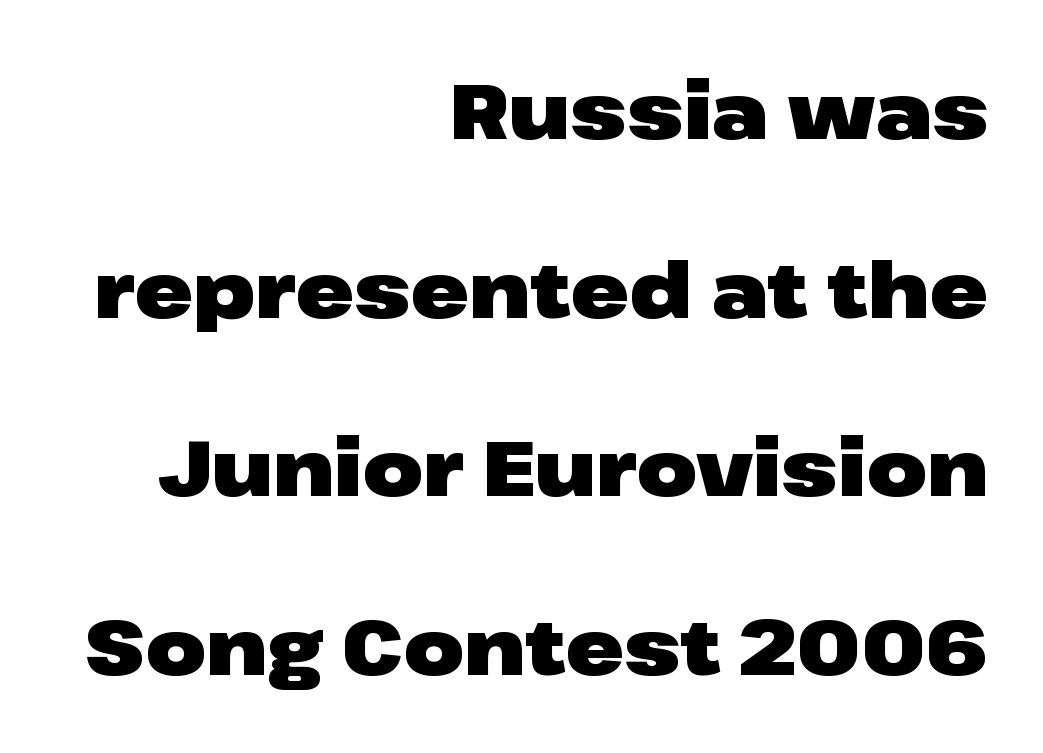
This is roman type, the default non-slanted kind. The line texture is even and compact thanks to regular tracking. Heavy-handed strokes throughout: this text is bold. The lines are quadded right. Is this a sans? Yes — the strokes have no serifs. Underline: absent.
